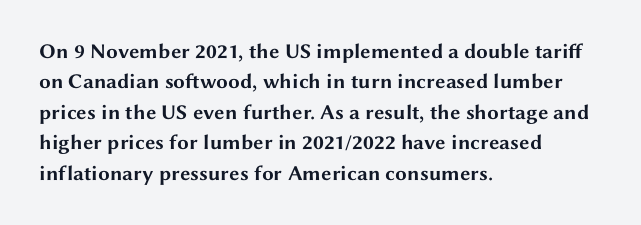
{"italic": "no", "bold": "yes", "underline": "no", "align": "left", "line_spacing": "normal", "line_spacing_ratio": 1.45, "letter_spacing": "normal", "letter_spacing_em": 0.0, "glyph_px": 21}
